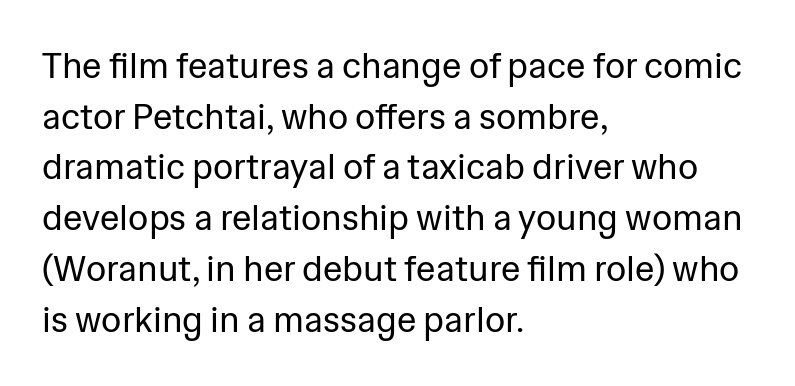
The image shows 35 px regular-weight sans-serif type, upright; set left-aligned, normal line spacing (1.45x), normal letter spacing, not underlined; low stroke contrast and a medium x-height.
